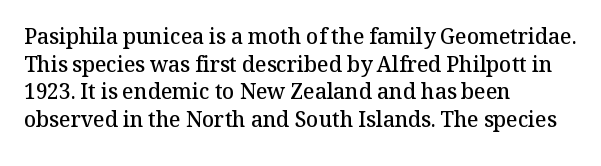
Q: Is the text bold? A: Semi-bold.
Q: Is the text italic (slanted)? A: No, it is upright.
Q: Is the text underlined? A: No.
Q: How is the paragraph aligned? A: Left-aligned.
Q: Is the spacing between letters normal or unusually wide? A: Normal.
Q: Is the spacing between lines tight, normal or loose? A: Normal.
